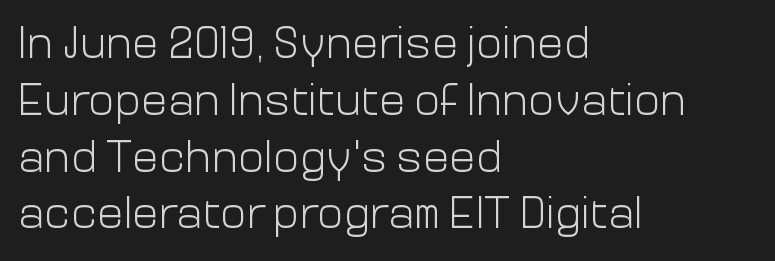
{"serif": "no", "italic": "no", "bold": "no", "weight": "light", "width": "normal", "stroke_contrast": "low", "x_height": "medium", "monospaced": "no", "underline": "no", "align": "left", "line_spacing": "normal", "line_spacing_ratio": 1.29, "letter_spacing": "normal", "letter_spacing_em": 0.0, "glyph_px": 44}
